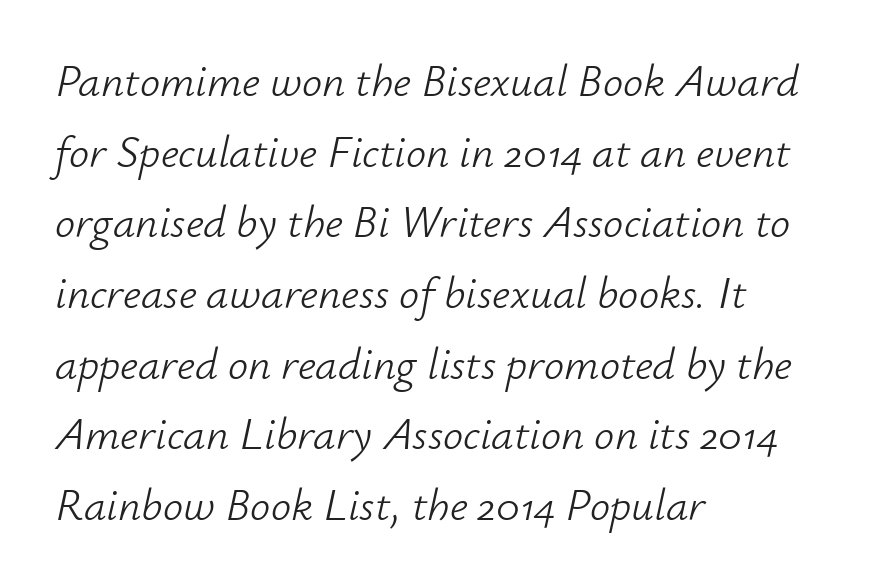
{"italic": "yes", "lean": "right", "slant_degrees": 12, "bold": "no", "weight": "light", "width": "normal", "stroke_contrast": "low", "x_height": "small", "monospaced": "no", "underline": "no", "align": "left", "line_spacing": "normal", "line_spacing_ratio": 1.57, "letter_spacing": "normal", "letter_spacing_em": 0.0, "glyph_px": 45}
